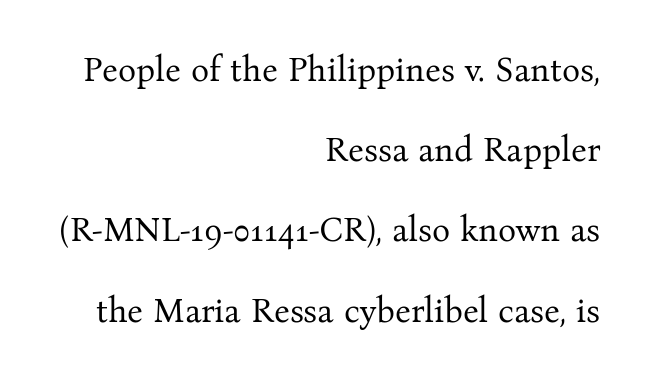
{"serif": "yes", "italic": "no", "bold": "no", "weight": "regular", "width": "normal", "stroke_contrast": "medium", "x_height": "medium", "monospaced": "no", "underline": "no", "align": "right", "line_spacing": "loose", "line_spacing_ratio": 2.36, "letter_spacing": "normal", "letter_spacing_em": 0.0, "glyph_px": 34}
